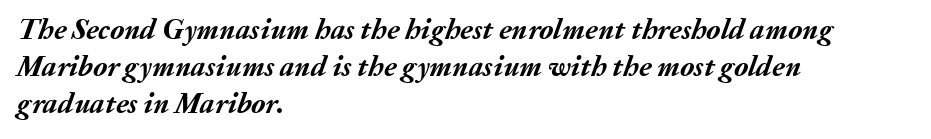
Q: Is the text bold? A: Yes.
Q: Is the text italic (slanted)? A: Yes, it leans right by about 20 degrees.
Q: Is the text underlined? A: No.
Q: How is the paragraph aligned? A: Left-aligned.
Q: Is the spacing between letters normal or unusually wide? A: Normal.
Q: Is the spacing between lines tight, normal or loose? A: Normal.
Q: Width (condensed, normal, or wide)? A: Normal.
Q: Stroke contrast? A: Medium.
Q: x-height? A: Medium.
Q: Monospaced? A: No.
